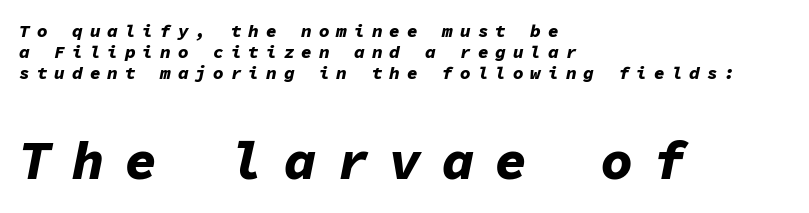
Anything drawn beneath the words? Only blank space. The type is letterspaced generously, with wide tracking. A typesetter would mark this as italic. Is the block centered? No — it sits flush against the left margin. You could count columns in this text — the font is strictly monospaced. Set as a true bold cut, around the 700 mark.
